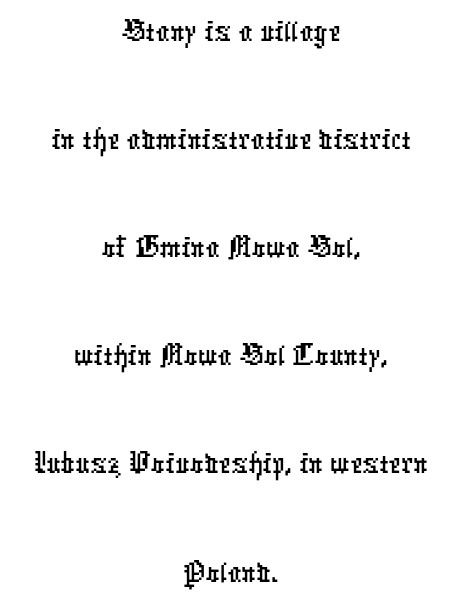
{"serif": "no", "width": "condensed", "stroke_contrast": "low", "x_height": "medium", "monospaced": "no", "underline": "no", "align": "center", "line_spacing": "normal", "line_spacing_ratio": 1.59, "letter_spacing": "normal", "letter_spacing_em": 0.0, "glyph_px": 68}
